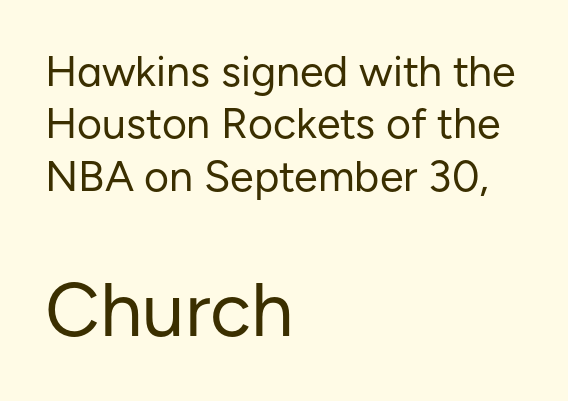
Q: Is the text bold? A: No.
Q: Is the text italic (slanted)? A: No, it is upright.
Q: Is the typeface a serif or a sans-serif typeface? A: Sans-serif.
Q: Is the text underlined? A: No.
Q: How is the paragraph aligned? A: Left-aligned.
Q: Is the spacing between letters normal or unusually wide? A: Normal.
Q: Which block of text is set in a larger size, the first (top) or the second (bottom)? A: The second (bottom) one.
Q: Width (condensed, normal, or wide)? A: Normal.
Q: Stroke contrast? A: Low.
Q: x-height? A: Medium.
Q: Monospaced? A: No.
